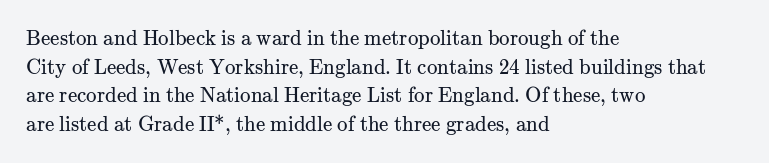
The image shows 21 px text type, upright; set left-aligned, normal line spacing (1.36x), normal letter spacing, not underlined.
